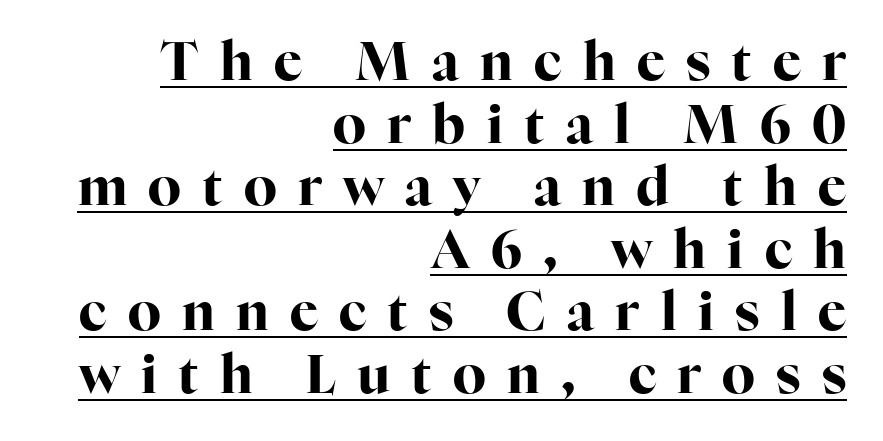
Q: Is the text bold? A: Yes.
Q: Is the text italic (slanted)? A: No, it is upright.
Q: Is the typeface a serif or a sans-serif typeface? A: Serif.
Q: Is the text underlined? A: Yes.
Q: How is the paragraph aligned? A: Right-aligned.
Q: Is the spacing between letters normal or unusually wide? A: Unusually wide.
Q: Width (condensed, normal, or wide)? A: Normal.
Q: Stroke contrast? A: High.
Q: x-height? A: Medium.
Q: Monospaced? A: No.
